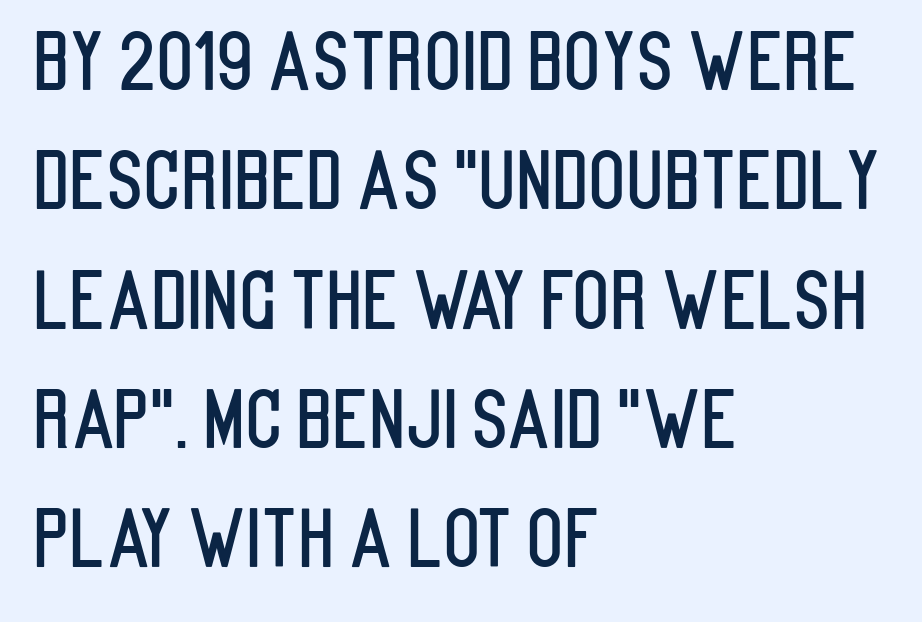
{"serif": "no", "italic": "no", "width": "condensed", "stroke_contrast": "low", "x_height": "large", "monospaced": "no", "underline": "no", "align": "left", "line_spacing": "normal", "line_spacing_ratio": 1.55, "letter_spacing": "normal", "letter_spacing_em": 0.0, "glyph_px": 77}
